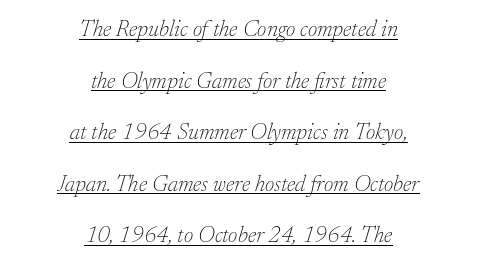
Italic: yes, the glyphs are oblique. Each line of the rendering has a horizontal stroke beneath the glyphs. On a weight scale, this lands at 450 or below. The leading is generous, giving the passage an open texture. If you folded the block vertically in half, each line would mirror itself in length.
